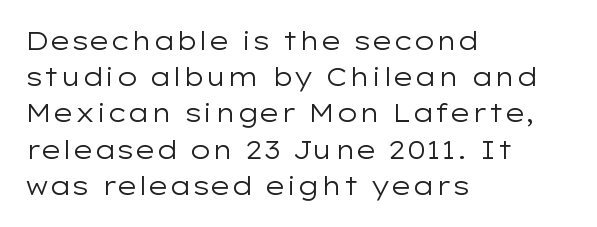
The image shows 25 px text type, upright; set left-aligned, normal line spacing (1.45x), normal letter spacing, not underlined.
